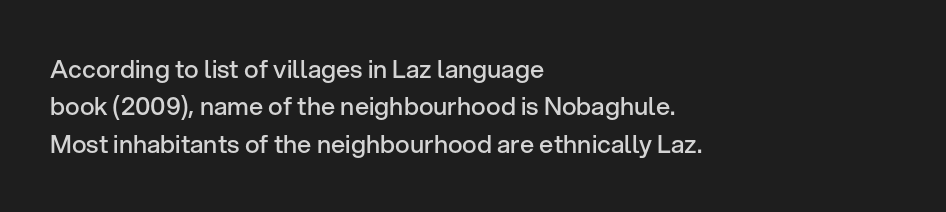
Q: Is the text bold? A: Semi-bold.
Q: Is the text italic (slanted)? A: No, it is upright.
Q: Is the text underlined? A: No.
Q: How is the paragraph aligned? A: Left-aligned.
Q: Is the spacing between letters normal or unusually wide? A: Normal.
Q: Is the spacing between lines tight, normal or loose? A: Normal.
